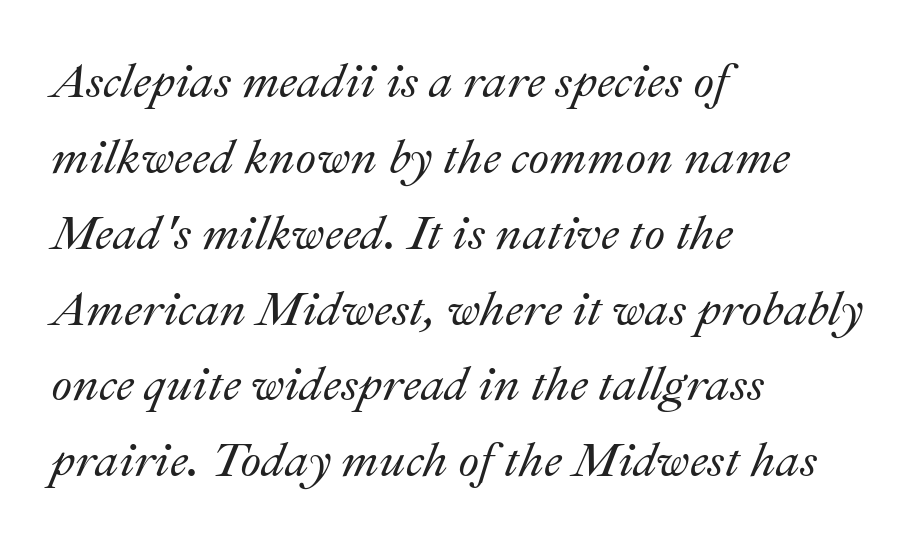
Q: Is the text italic (slanted)? A: Yes, it leans right by about 22 degrees.
Q: Is the text underlined? A: No.
Q: How is the paragraph aligned? A: Left-aligned.
Q: Is the spacing between letters normal or unusually wide? A: Normal.
Q: Is the spacing between lines tight, normal or loose? A: Normal.
Q: Width (condensed, normal, or wide)? A: Normal.
Q: Stroke contrast? A: Medium.
Q: x-height? A: Small.
Q: Monospaced? A: No.
